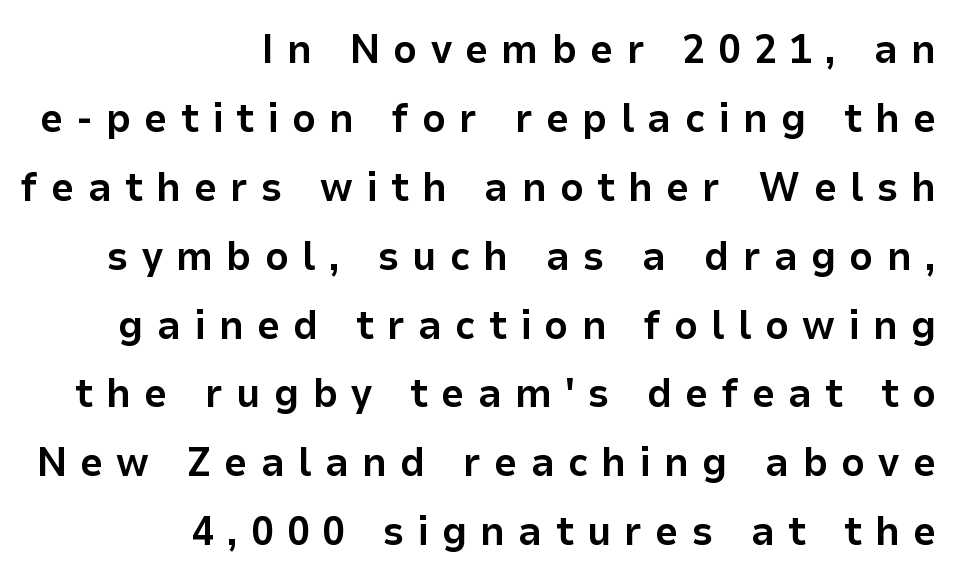
The image shows 41 px bold sans-serif type, upright; set right-aligned, normal line spacing (1.68x), unusually wide letter spacing (+0.32 em), not underlined; low stroke contrast and a medium x-height.
